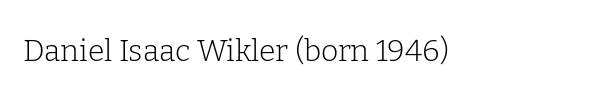
Q: Is the text bold? A: No.
Q: Is the text italic (slanted)? A: No, it is upright.
Q: Is the typeface a serif or a sans-serif typeface? A: Serif.
Q: Is the text underlined? A: No.
Q: Is the spacing between letters normal or unusually wide? A: Normal.
Q: Width (condensed, normal, or wide)? A: Normal.
Q: Stroke contrast? A: Low.
Q: x-height? A: Medium.
Q: Monospaced? A: No.
